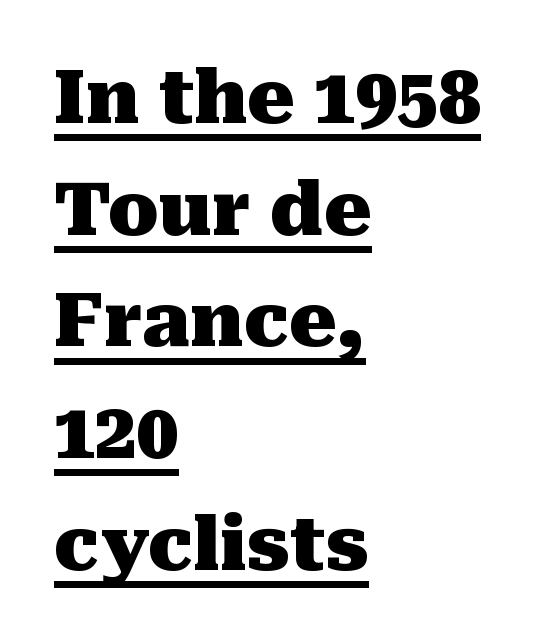
Q: Is the text bold? A: Yes.
Q: Is the text italic (slanted)? A: No, it is upright.
Q: Is the typeface a serif or a sans-serif typeface? A: Serif.
Q: Is the text underlined? A: Yes.
Q: How is the paragraph aligned? A: Left-aligned.
Q: Is the spacing between letters normal or unusually wide? A: Normal.
Q: Is the spacing between lines tight, normal or loose? A: Normal.
Q: Width (condensed, normal, or wide)? A: Normal.
Q: Stroke contrast? A: Medium.
Q: x-height? A: Medium.
Q: Monospaced? A: No.
